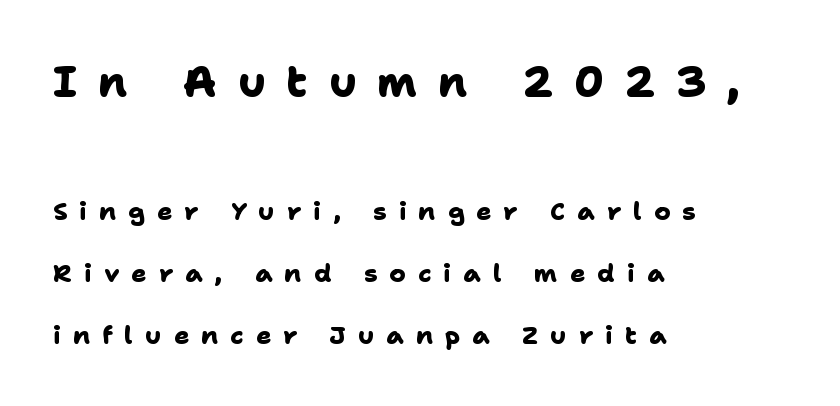
On the weight axis this lands at bold, roughly 700. Tracking here is generous; glyphs stand well apart from one another. The designer went with a sans here, leaving each stem footless. Which chunk is bigger? The first one — the top block dwarfs the bottom. These lines are set flush left with a ragged right edge. The vertical gap from one line to the next is large.
